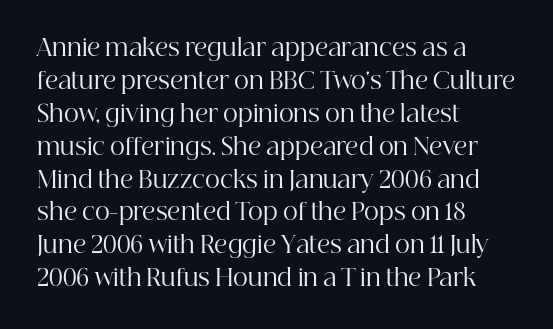
{"italic": "no", "bold": "no", "underline": "no", "align": "left", "line_spacing": "normal", "line_spacing_ratio": 1.43, "letter_spacing": "normal", "letter_spacing_em": 0.0, "glyph_px": 23}
